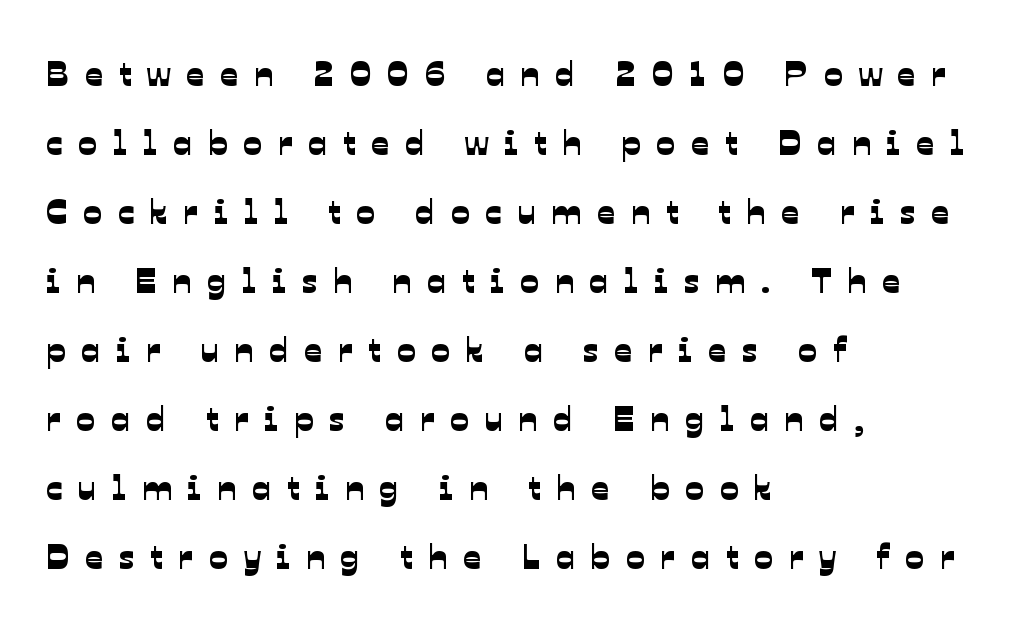
{"serif": "no", "width": "normal", "stroke_contrast": "low", "x_height": "medium", "monospaced": "no", "underline": "no", "align": "left", "line_spacing": "loose", "line_spacing_ratio": 1.97, "letter_spacing": "wide", "letter_spacing_em": 0.45, "glyph_px": 35}
